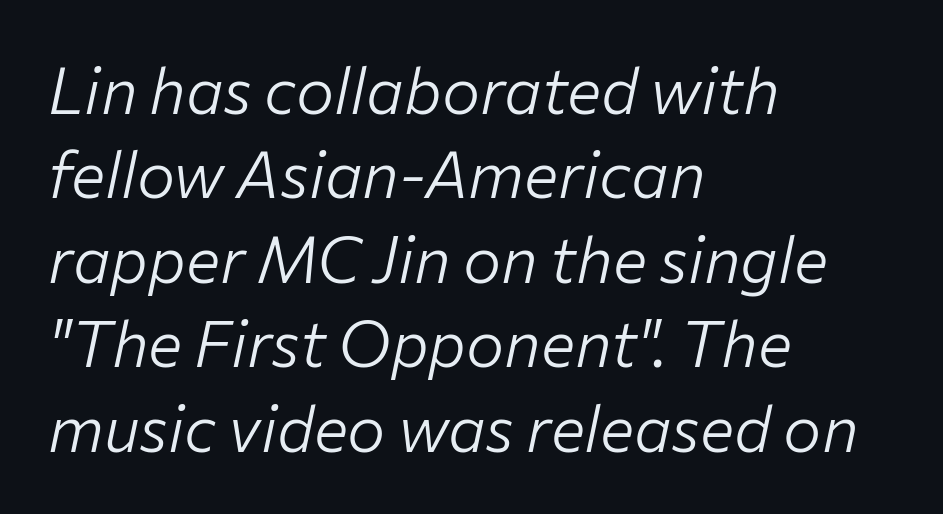
The image shows 64 px light type, italic (leaning right); set left-aligned, normal line spacing (1.32x), normal letter spacing, not underlined; low stroke contrast and a medium x-height.
